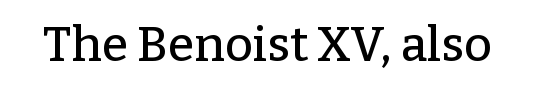
The font's upright variant was chosen for this text. Spacing between characters is what you'd get straight out of the box. Classification — serif. Spacing verdict: proportional, widths tailored to each character. A bare baseline throughout the passage.
